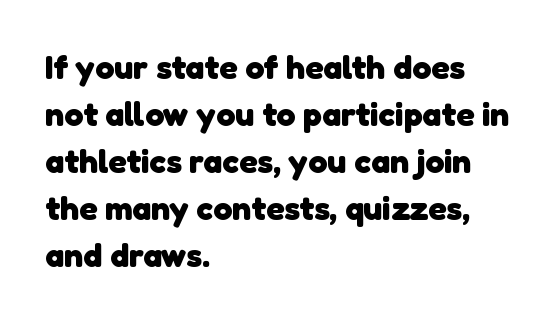
You could call the tracking neutral — neither tight nor loose. Spacing verdict: proportional, widths tailored to each character. Every letter is thick-stroked: bold, no question. The space between consecutive lines is moderate. This sample uses a sans-serif face.
